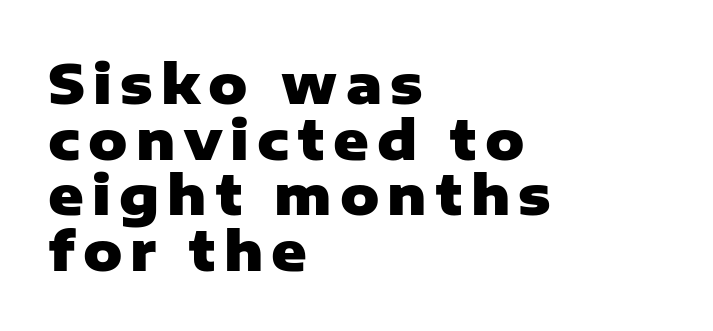
The image shows 54 px heavy sans-serif type, upright; set left-aligned, tight line spacing (1.03x), not underlined; low stroke contrast and a medium x-height.
